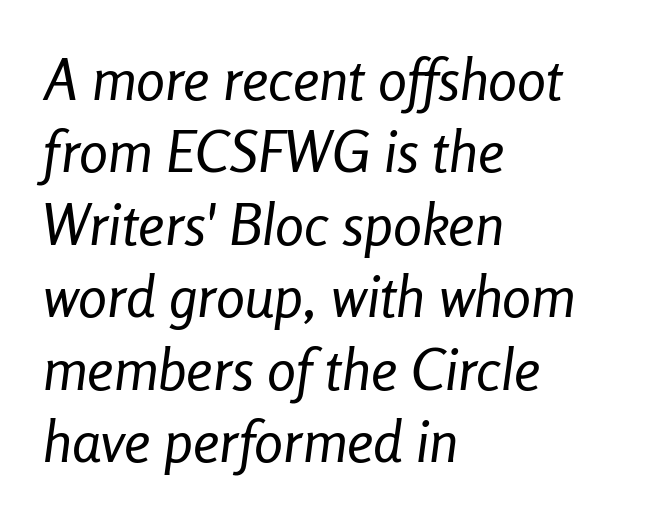
Q: Is the text bold? A: No.
Q: Is the text italic (slanted)? A: Yes, it leans right by about 8 degrees.
Q: Is the text underlined? A: No.
Q: How is the paragraph aligned? A: Left-aligned.
Q: Is the spacing between letters normal or unusually wide? A: Normal.
Q: Is the spacing between lines tight, normal or loose? A: Normal.
Q: Width (condensed, normal, or wide)? A: Condensed.
Q: Stroke contrast? A: Low.
Q: x-height? A: Medium.
Q: Monospaced? A: No.
